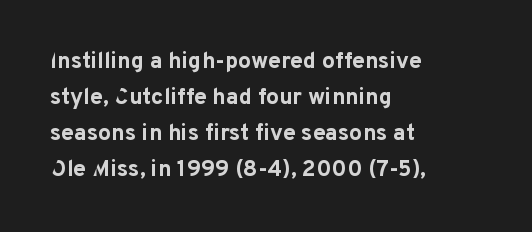
The line-height multiplier appears to be the usual default. Plain, unruled lines of type. The type is set solid horizontally, with unmodified tracking. Horizontal alignment here is leftward, the default for most running prose. Does the weight exceed regular? Yes, all the way to bold.
